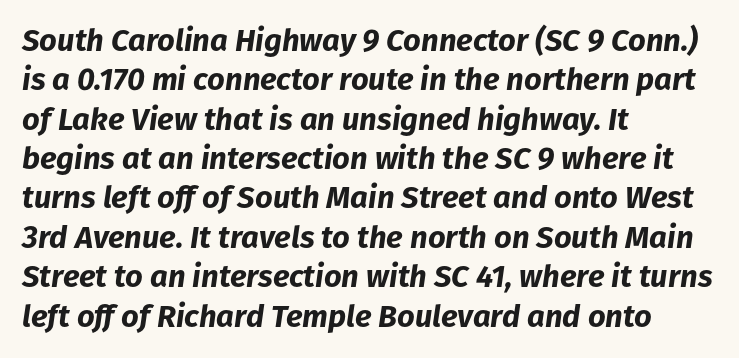
{"italic": "yes", "lean": "right", "slant_degrees": 8, "bold": "yes", "weight": "bold", "width": "normal", "stroke_contrast": "low", "x_height": "medium", "monospaced": "no", "underline": "no", "align": "left", "line_spacing": "normal", "line_spacing_ratio": 1.27, "letter_spacing": "normal", "letter_spacing_em": 0.0, "glyph_px": 31}
